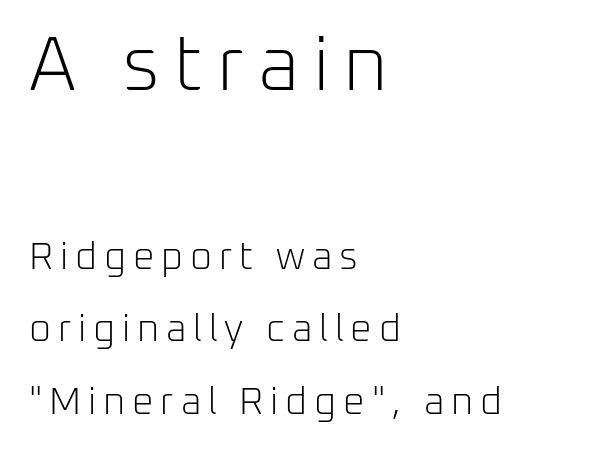
Q: Is the text bold? A: No.
Q: Is the text italic (slanted)? A: No, it is upright.
Q: Is the typeface a serif or a sans-serif typeface? A: Sans-serif.
Q: Is the text underlined? A: No.
Q: How is the paragraph aligned? A: Left-aligned.
Q: Is the spacing between lines tight, normal or loose? A: Loose.
Q: Which block of text is set in a larger size, the first (top) or the second (bottom)? A: The first (top) one.
Q: Width (condensed, normal, or wide)? A: Normal.
Q: Stroke contrast? A: Low.
Q: x-height? A: Medium.
Q: Monospaced? A: No.
